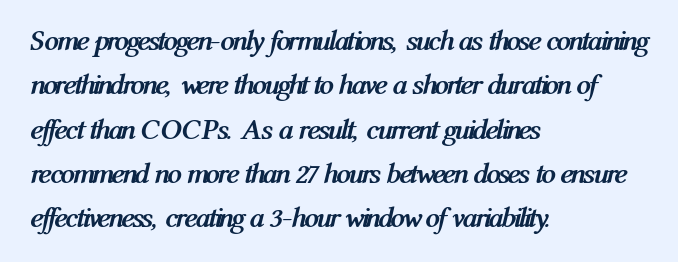
{"italic": "yes", "lean": "right", "slant_degrees": 12, "bold": "yes", "weight": "semibold", "width": "condensed", "stroke_contrast": "medium", "x_height": "medium", "monospaced": "no", "underline": "no", "align": "left", "line_spacing": "normal", "line_spacing_ratio": 1.53, "letter_spacing": "normal", "letter_spacing_em": 0.0, "glyph_px": 29}
